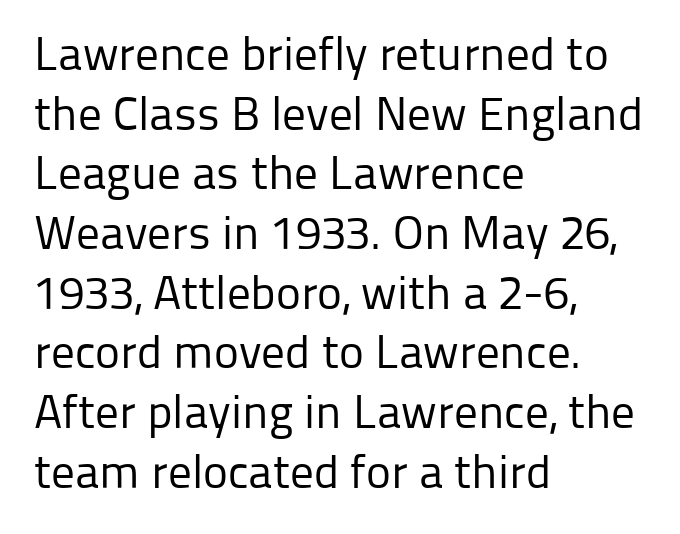
Q: Is the text bold? A: No.
Q: Is the text italic (slanted)? A: No, it is upright.
Q: Is the typeface a serif or a sans-serif typeface? A: Sans-serif.
Q: Is the text underlined? A: No.
Q: How is the paragraph aligned? A: Left-aligned.
Q: Is the spacing between letters normal or unusually wide? A: Normal.
Q: Is the spacing between lines tight, normal or loose? A: Normal.
Q: Width (condensed, normal, or wide)? A: Normal.
Q: Stroke contrast? A: Low.
Q: x-height? A: Medium.
Q: Monospaced? A: No.
